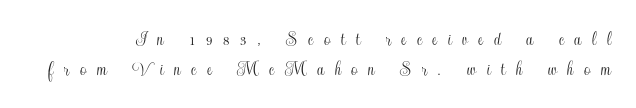
Decoration check: the copy has no underline. The rendering uses a moderate line-height, typical for paragraphs. The letters are spread apart with noticeably loose tracking.
